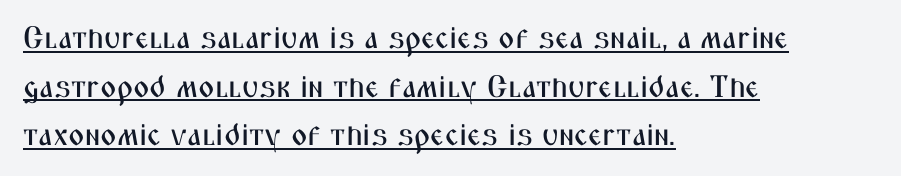
{"serif": "no", "italic": "no", "width": "condensed", "stroke_contrast": "medium", "x_height": "medium", "monospaced": "no", "underline": "yes", "align": "left", "line_spacing": "normal", "line_spacing_ratio": 1.57, "letter_spacing": "normal", "letter_spacing_em": 0.0, "glyph_px": 31}
